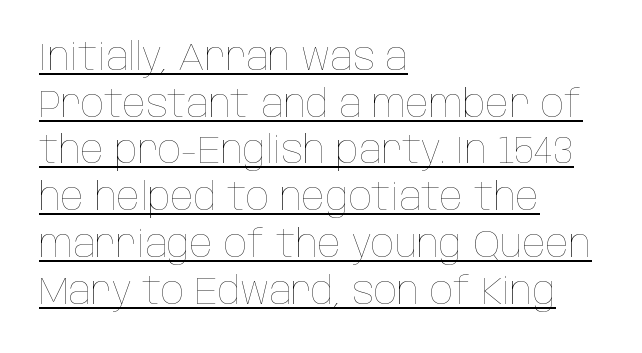
{"italic": "no", "bold": "no", "weight": "thin", "width": "condensed", "stroke_contrast": "low", "x_height": "large", "monospaced": "no", "underline": "yes", "align": "left", "line_spacing_ratio": 1.23, "letter_spacing": "normal", "letter_spacing_em": 0.0, "glyph_px": 38}
